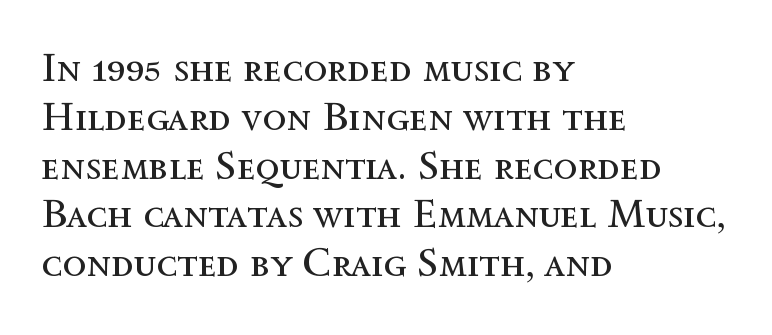
Q: Is the text bold? A: No.
Q: Is the text italic (slanted)? A: No, it is upright.
Q: Is the text underlined? A: No.
Q: How is the paragraph aligned? A: Left-aligned.
Q: Is the spacing between letters normal or unusually wide? A: Normal.
Q: Width (condensed, normal, or wide)? A: Normal.
Q: x-height? A: Medium.
Q: Monospaced? A: No.
